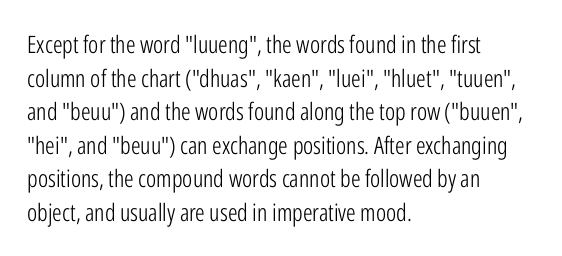
{"italic": "no", "bold": "no", "underline": "no", "align": "left", "line_spacing": "normal", "line_spacing_ratio": 1.4, "letter_spacing": "normal", "letter_spacing_em": 0.0, "glyph_px": 24}
